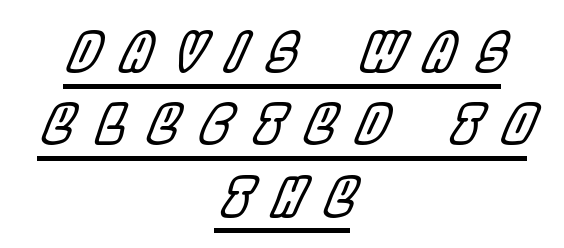
Q: Is the text italic (slanted)? A: Yes, it leans right by about 22 degrees.
Q: Is the text underlined? A: Yes.
Q: How is the paragraph aligned? A: Centered.
Q: Is the spacing between letters normal or unusually wide? A: Unusually wide.
Q: Is the spacing between lines tight, normal or loose? A: Normal.
Q: Width (condensed, normal, or wide)? A: Condensed.
Q: x-height? A: Large.
Q: Monospaced? A: No.
